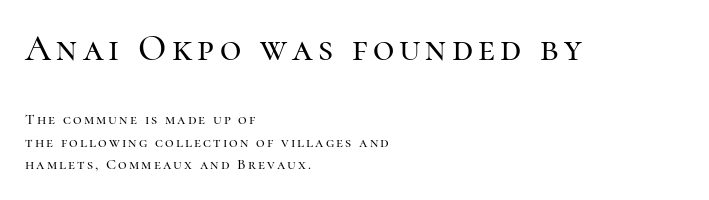
These lines are rendered in a variable-pitch font. Nope, not italic — everything's standing straight. Stroke terminals: seriffed. The earlier block is typeset at a bigger size than the later block. Quick note: underline off.
